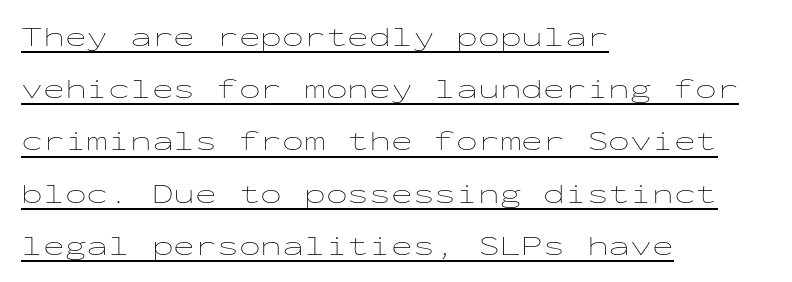
A quiet, ordinary-to-light weight characterises the typeface. The lettering holds an erect, upright posture throughout. Look at the tracking — it's just the regular setting, nothing added. Note the uniform advance width — an 'i' takes as much space as an 'm'. This is underlined copy, the kind a proofreader might mark for attention.
